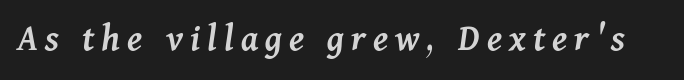
Q: Is the text bold? A: Semi-bold.
Q: Is the text italic (slanted)? A: Yes, it leans right by about 11 degrees.
Q: Is the text underlined? A: No.
Q: Width (condensed, normal, or wide)? A: Normal.
Q: Stroke contrast? A: Medium.
Q: x-height? A: Medium.
Q: Monospaced? A: No.
